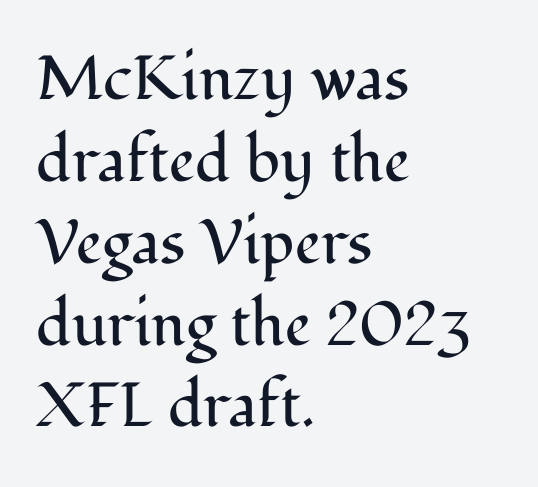
Q: Is the text bold? A: No.
Q: Is the text italic (slanted)? A: No, it is upright.
Q: Is the typeface a serif or a sans-serif typeface? A: Serif.
Q: Is the text underlined? A: No.
Q: How is the paragraph aligned? A: Left-aligned.
Q: Is the spacing between letters normal or unusually wide? A: Normal.
Q: Is the spacing between lines tight, normal or loose? A: Normal.
Q: Width (condensed, normal, or wide)? A: Normal.
Q: Stroke contrast? A: Medium.
Q: x-height? A: Medium.
Q: Monospaced? A: No.
